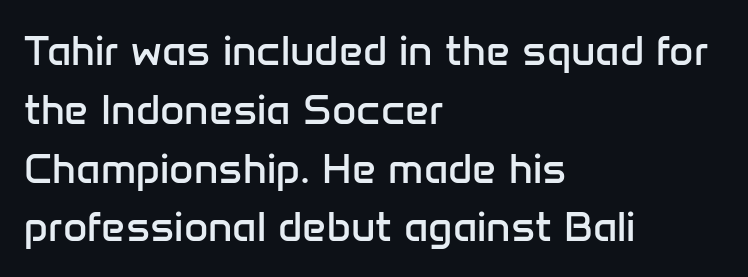
Nobody touched the tracking dial on this one. What kind of face is this? One without serifs — a sans. Do the letters lean? They stand straight. Whoever set this chose a conventional vertical rhythm. The setting favours the left margin, as ordinary paragraphs usually do.
